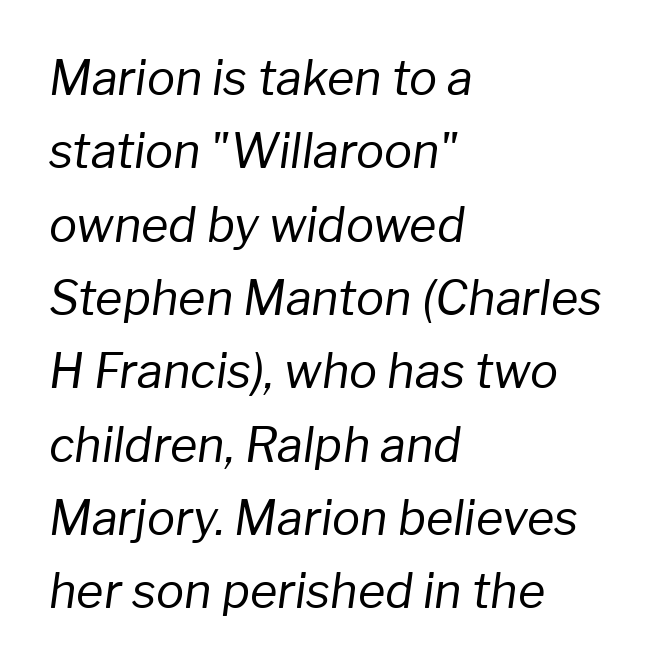
Proportional: the letters do not fall into vertical columns. The line-height multiplier appears to be the usual default. Every character sits at an angle, as italics do. Glyph-to-glyph distance matches everyday printed text.
